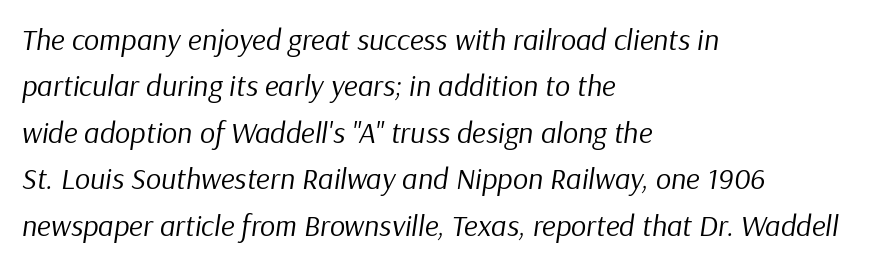
The image shows 30 px regular-weight type, italic (leaning right); set left-aligned, normal line spacing (1.55x), normal letter spacing, not underlined; low stroke contrast and a medium x-height.
